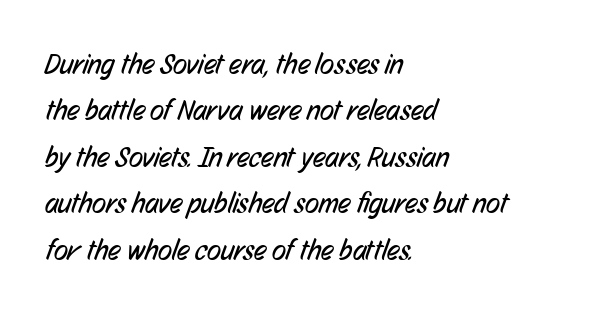
{"serif": "no", "bold": "no", "weight": "regular", "width": "condensed", "stroke_contrast": "low", "x_height": "medium", "monospaced": "no", "underline": "no", "align": "left", "line_spacing": "normal", "line_spacing_ratio": 1.6, "letter_spacing": "normal", "letter_spacing_em": 0.0, "glyph_px": 29}
